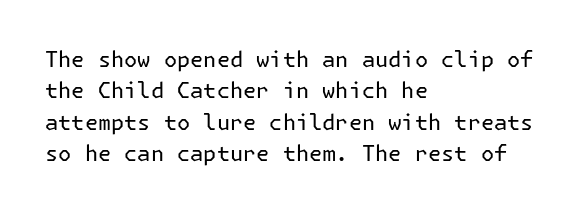
{"italic": "no", "bold": "no", "underline": "no", "align": "left", "line_spacing": "normal", "line_spacing_ratio": 1.43, "letter_spacing": "normal", "letter_spacing_em": 0.0, "glyph_px": 22}
